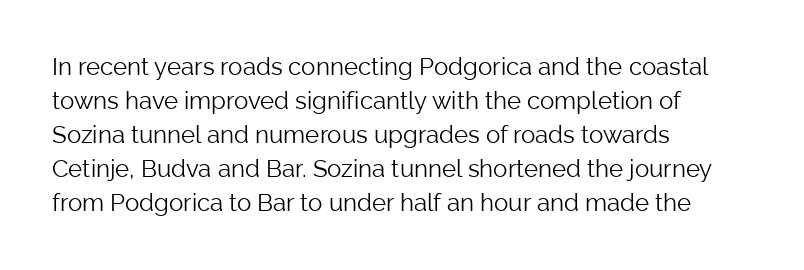
The image shows 24 px text type, upright; set left-aligned, normal line spacing (1.42x), normal letter spacing, not underlined.
